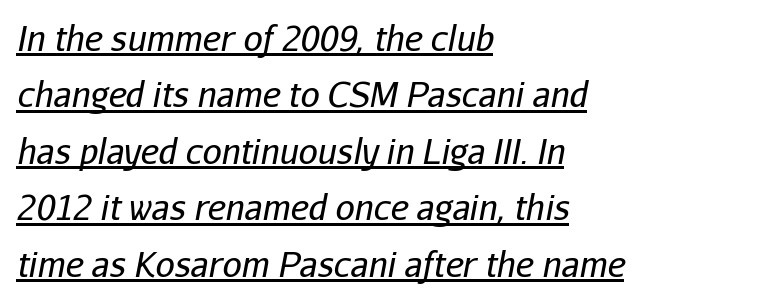
The image shows 34 px regular-weight type, italic (leaning right); set left-aligned, normal line spacing (1.66x), normal letter spacing, underlined; low stroke contrast and a medium x-height.
